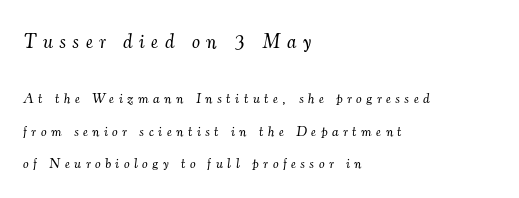
{"italic": "yes", "lean": "right", "slant_degrees": 7, "bold": "no", "underline": "no", "align": "left", "line_spacing": "loose", "line_spacing_ratio": 2.32, "letter_spacing": "wide", "letter_spacing_em": 0.33, "larger_block": "first", "size_ratio": 1.43, "glyph_px": 20}
